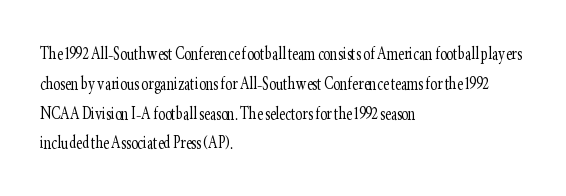
Q: Is the text bold? A: No.
Q: Is the text italic (slanted)? A: No, it is upright.
Q: Is the text underlined? A: No.
Q: How is the paragraph aligned? A: Left-aligned.
Q: Is the spacing between letters normal or unusually wide? A: Normal.
Q: Is the spacing between lines tight, normal or loose? A: Normal.
